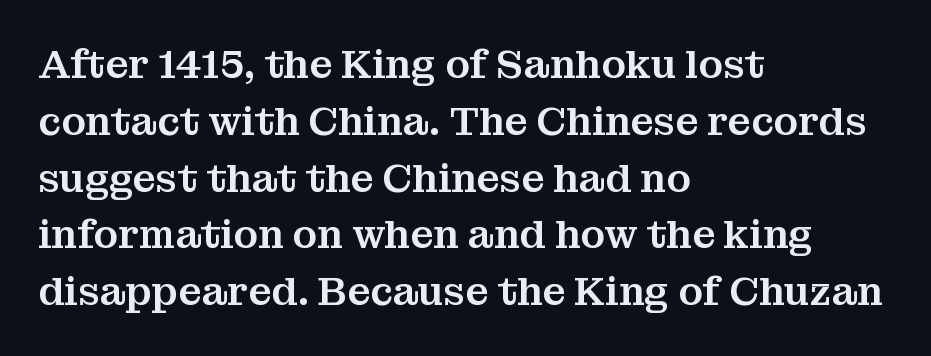
Q: Is the text italic (slanted)? A: No, it is upright.
Q: Is the typeface a serif or a sans-serif typeface? A: Serif.
Q: Is the text underlined? A: No.
Q: How is the paragraph aligned? A: Left-aligned.
Q: Is the spacing between letters normal or unusually wide? A: Normal.
Q: Is the spacing between lines tight, normal or loose? A: Normal.
Q: Width (condensed, normal, or wide)? A: Normal.
Q: Stroke contrast? A: Medium.
Q: x-height? A: Medium.
Q: Monospaced? A: No.
